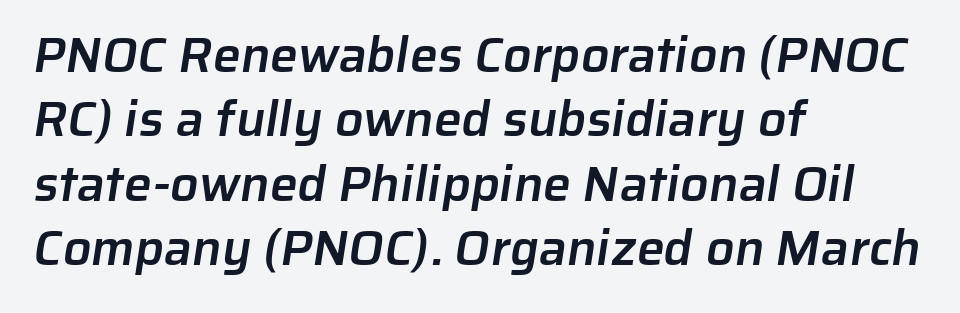
{"serif": "no", "bold": "semi", "weight": "semibold", "width": "normal", "stroke_contrast": "low", "x_height": "medium", "monospaced": "no", "underline": "no", "align": "left", "line_spacing": "normal", "line_spacing_ratio": 1.29, "letter_spacing": "normal", "letter_spacing_em": 0.0, "glyph_px": 50}
